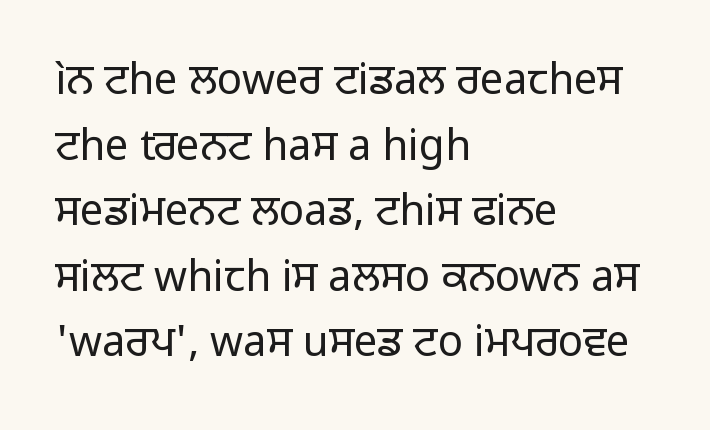
Q: Is the text bold? A: No.
Q: Is the text italic (slanted)? A: No, it is upright.
Q: Is the typeface a serif or a sans-serif typeface? A: Sans-serif.
Q: Is the text underlined? A: No.
Q: How is the paragraph aligned? A: Left-aligned.
Q: Is the spacing between letters normal or unusually wide? A: Normal.
Q: Is the spacing between lines tight, normal or loose? A: Normal.
Q: Width (condensed, normal, or wide)? A: Normal.
Q: Stroke contrast? A: Low.
Q: x-height? A: Medium.
Q: Monospaced? A: No.
